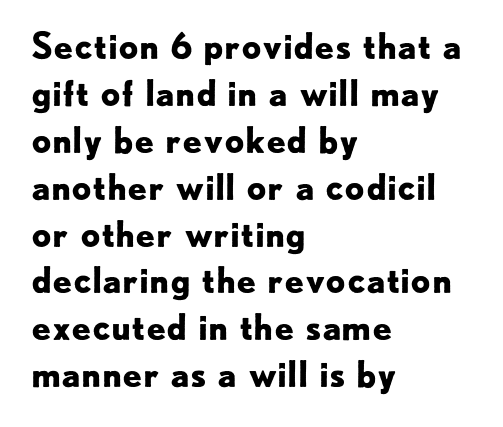
The image shows 35 px bold sans-serif type, upright; set left-aligned, normal line spacing (1.34x), normal letter spacing, not underlined; low stroke contrast and a small x-height.
